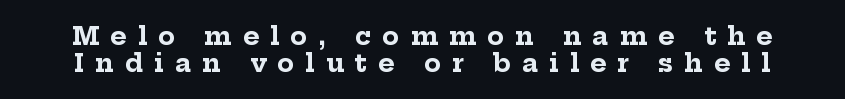
Q: Is the text bold? A: Yes.
Q: Is the text italic (slanted)? A: No, it is upright.
Q: Is the text underlined? A: No.
Q: Is the spacing between letters normal or unusually wide? A: Unusually wide.
Q: Is the spacing between lines tight, normal or loose? A: Tight.
